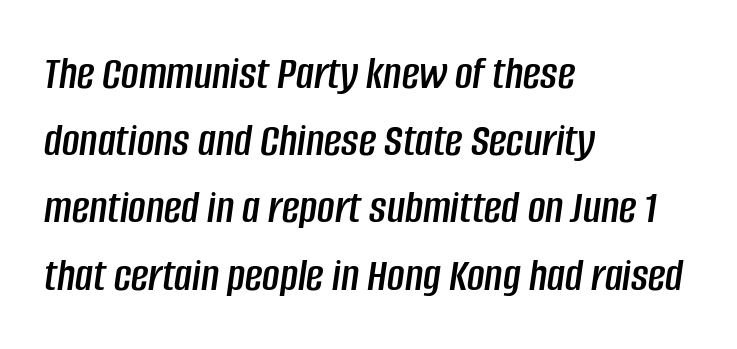
{"italic": "yes", "lean": "right", "slant_degrees": 8, "width": "condensed", "stroke_contrast": "low", "x_height": "large", "monospaced": "no", "underline": "no", "align": "left", "line_spacing": "normal", "line_spacing_ratio": 1.4, "letter_spacing": "normal", "letter_spacing_em": 0.0, "glyph_px": 48}
